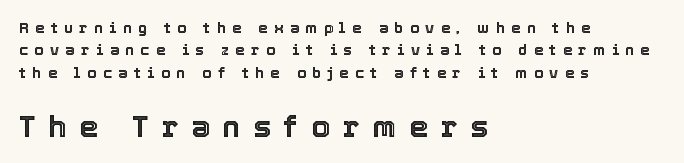
Q: Is the text italic (slanted)? A: No, it is upright.
Q: Is the text underlined? A: No.
Q: How is the paragraph aligned? A: Left-aligned.
Q: Is the spacing between letters normal or unusually wide? A: Unusually wide.
Q: Is the spacing between lines tight, normal or loose? A: Normal.
Q: Which block of text is set in a larger size, the first (top) or the second (bottom)? A: The second (bottom) one.
Q: Width (condensed, normal, or wide)? A: Normal.
Q: x-height? A: Medium.
Q: Monospaced? A: No.
